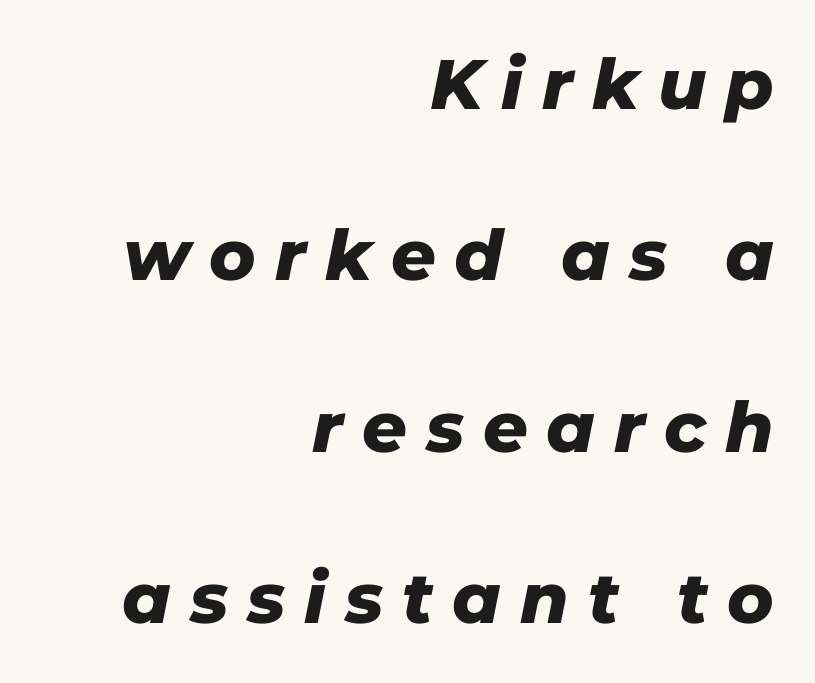
Q: Is the text bold? A: Yes.
Q: Is the text italic (slanted)? A: Yes, it leans right by about 11 degrees.
Q: Is the text underlined? A: No.
Q: How is the paragraph aligned? A: Right-aligned.
Q: Is the spacing between letters normal or unusually wide? A: Unusually wide.
Q: Is the spacing between lines tight, normal or loose? A: Loose.
Q: Width (condensed, normal, or wide)? A: Normal.
Q: Stroke contrast? A: Low.
Q: x-height? A: Medium.
Q: Monospaced? A: No.
